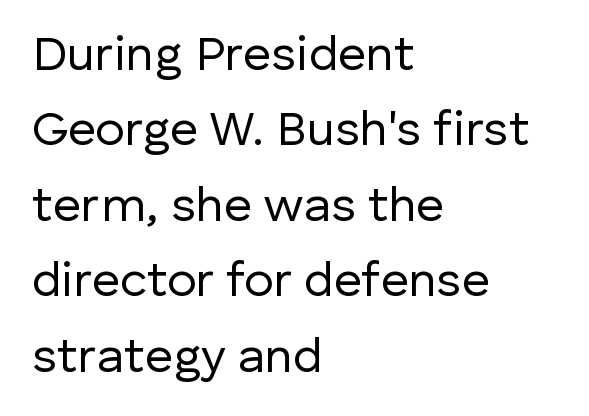
{"serif": "no", "italic": "no", "bold": "no", "weight": "regular", "width": "normal", "stroke_contrast": "low", "x_height": "medium", "monospaced": "no", "underline": "no", "align": "left", "line_spacing": "normal", "line_spacing_ratio": 1.54, "letter_spacing": "normal", "letter_spacing_em": 0.0, "glyph_px": 49}
